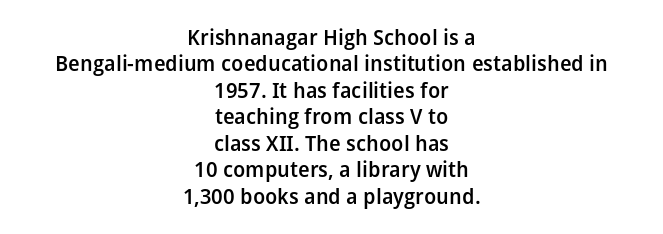
A normal amount of white space separates one row of letters from the next. In terms of letterspacing, this is plain default setting. The font is running at a semibold setting, under full bold. Is there any slant? The stems are plumb. Leftover space on each line is divided equally before and after the words. Has an underline been added? It has not.
